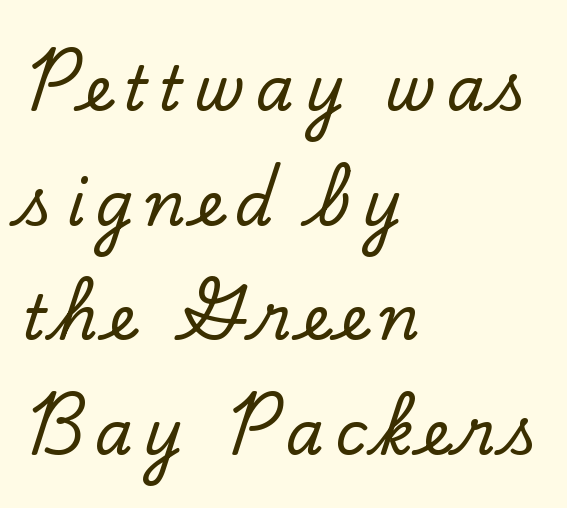
Q: Is the text italic (slanted)? A: Yes.
Q: Is the typeface a serif or a sans-serif typeface? A: Serif.
Q: Is the text underlined? A: No.
Q: How is the paragraph aligned? A: Left-aligned.
Q: Width (condensed, normal, or wide)? A: Normal.
Q: Stroke contrast? A: Low.
Q: x-height? A: Small.
Q: Monospaced? A: No.
